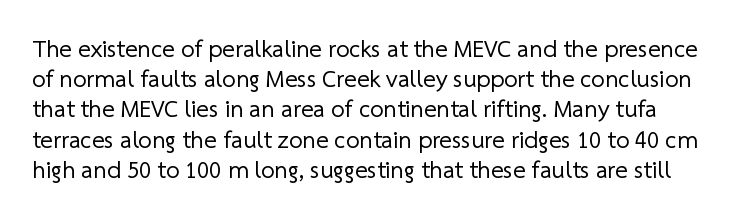
If you measured baseline to baseline, you'd find a middling distance. Is the letter spacing exaggerated? No — it looks like the ordinary default. No chunkiness to these letters — they're not bold. A bare baseline throughout the passage.
